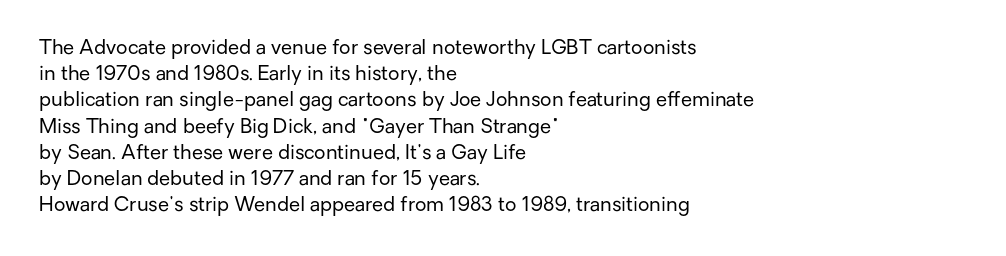
The image shows 20 px text type, upright; set left-aligned, normal line spacing (1.31x), normal letter spacing, not underlined.
